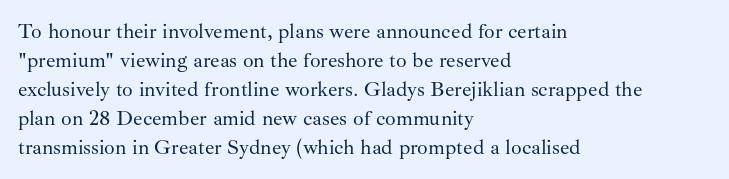
Q: Is the text bold? A: No.
Q: Is the text italic (slanted)? A: No, it is upright.
Q: Is the text underlined? A: No.
Q: How is the paragraph aligned? A: Left-aligned.
Q: Is the spacing between letters normal or unusually wide? A: Normal.
Q: Is the spacing between lines tight, normal or loose? A: Normal.
